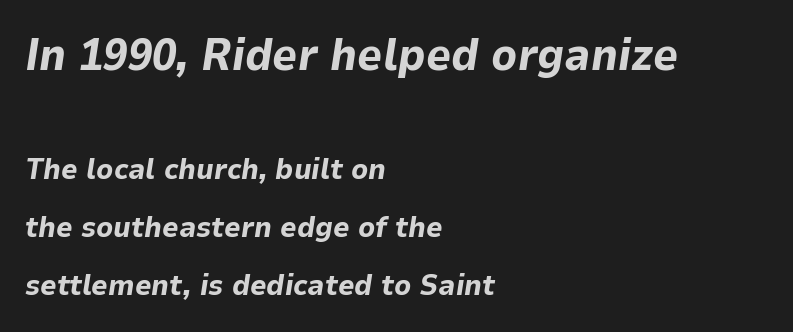
Here the designer chose a conventional face with non-uniform glyph widths. The face used here has the dense, thick strokes of a bold. Rendered with sloped, italic letterforms. Note: larger setting up top, smaller setting below.
